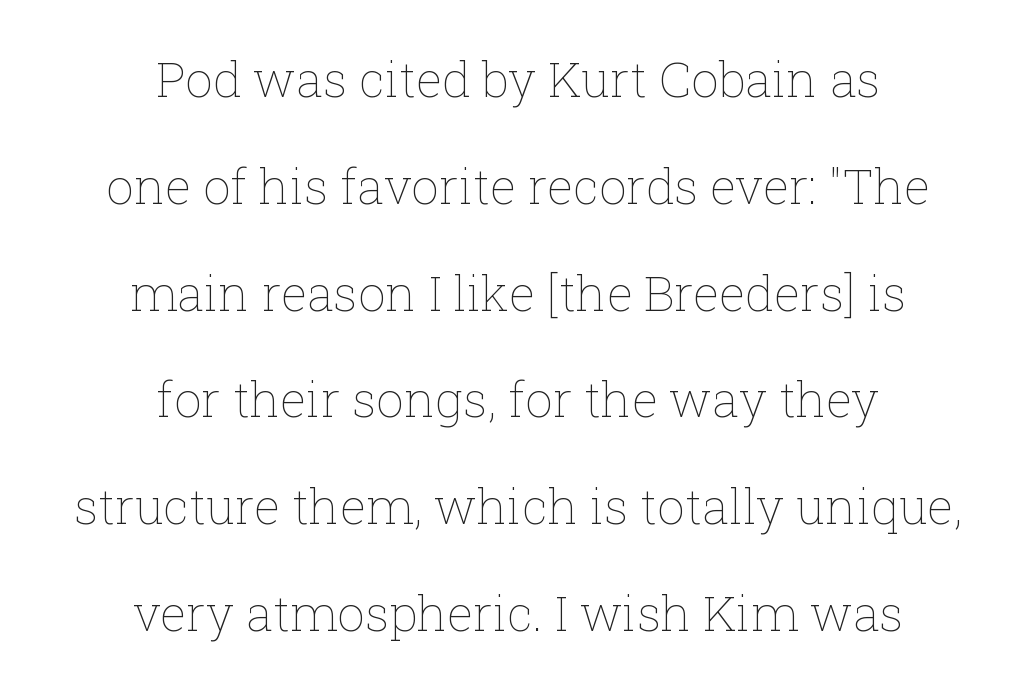
{"italic": "no", "bold": "no", "weight": "thin", "width": "normal", "stroke_contrast": "low", "x_height": "medium", "monospaced": "no", "underline": "no", "align": "center", "line_spacing": "loose", "line_spacing_ratio": 2.18, "letter_spacing": "normal", "letter_spacing_em": 0.0, "glyph_px": 49}
